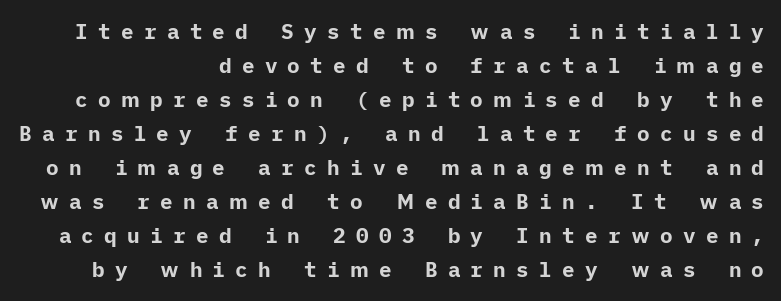
{"italic": "no", "bold": "yes", "underline": "no", "line_spacing": "normal", "line_spacing_ratio": 1.62, "letter_spacing": "wide", "letter_spacing_em": 0.49, "glyph_px": 21}
